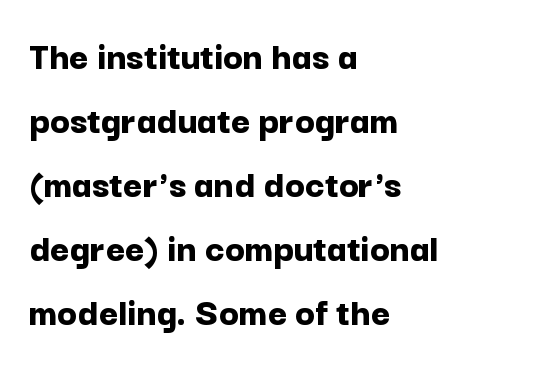
{"serif": "no", "italic": "no", "bold": "yes", "weight": "bold", "width": "normal", "stroke_contrast": "low", "x_height": "medium", "monospaced": "no", "underline": "no", "align": "left", "line_spacing": "normal", "line_spacing_ratio": 1.56, "letter_spacing": "normal", "letter_spacing_em": 0.0, "glyph_px": 41}
